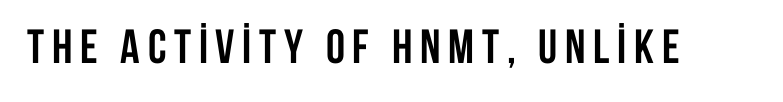
The image shows 48 px semibold, condensed sans-serif type, upright; set not underlined; low stroke contrast and a large x-height.
